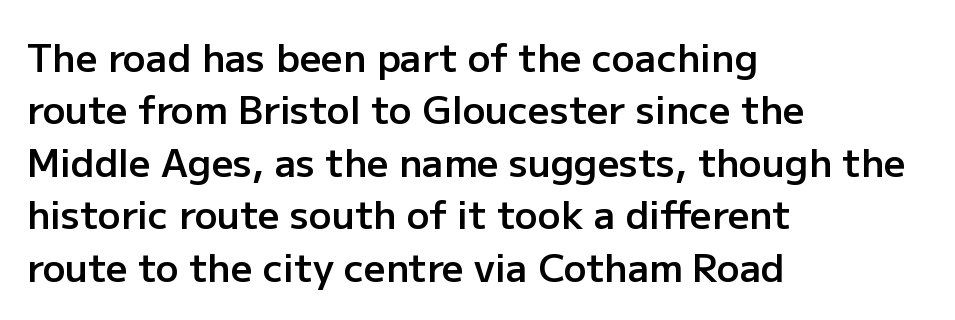
{"serif": "no", "italic": "no", "bold": "semi", "weight": "semibold", "width": "normal", "stroke_contrast": "low", "x_height": "medium", "monospaced": "no", "underline": "no", "align": "left", "line_spacing": "normal", "line_spacing_ratio": 1.38, "letter_spacing": "normal", "letter_spacing_em": 0.0, "glyph_px": 38}
